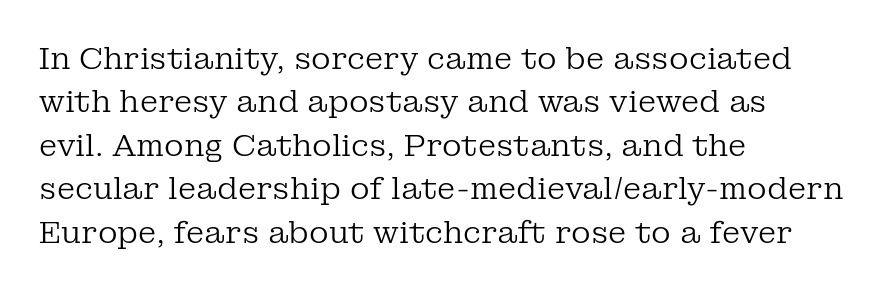
When letters stand straight like this, we call the style roman or upright. Whoever set this chose a conventional vertical rhythm. The gaps between neighbouring characters are ordinary and unremarkable. The foot of each line stays bare and open. The lines in this sample share a left origin and differ only in where they stop.
